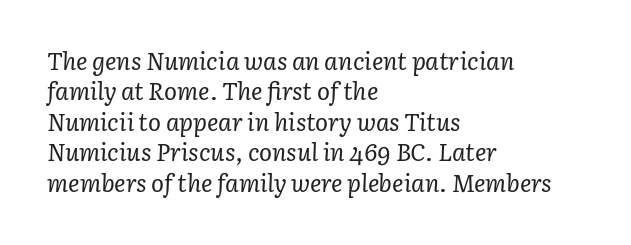
On a weight scale, this lands at 450 or below. Teacher's note: observe the even left margin — that is flush-left alignment. Clear beneath every line of the passage. Each new line begins a customary step beneath the previous one.
